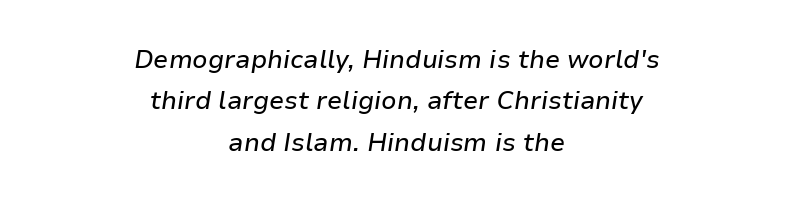
The image shows 25 px text type, italic (leaning right); set centered, normal line spacing (1.66x), normal letter spacing, not underlined.
